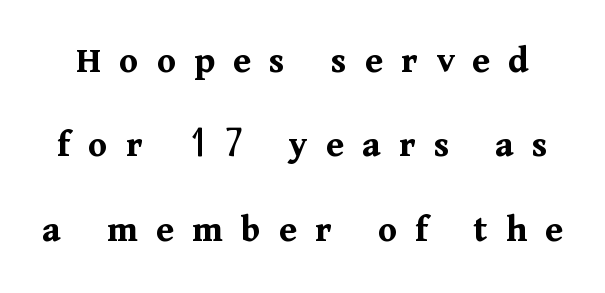
{"serif": "yes", "italic": "no", "bold": "yes", "weight": "bold", "width": "normal", "stroke_contrast": "medium", "x_height": "medium", "monospaced": "no", "underline": "no", "line_spacing": "loose", "line_spacing_ratio": 2.22, "letter_spacing": "wide", "letter_spacing_em": 0.49, "glyph_px": 38}
